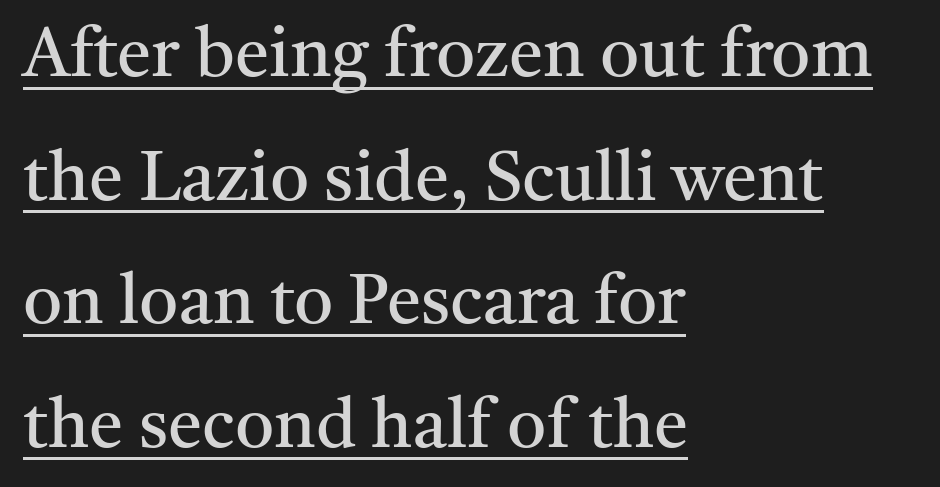
Caption: multi-line text, flush left, ragged right. Think standard paragraph weight, or any step lighter than that. Every stem runs plumb, perpendicular to the baseline. Character widths vary here, with narrow letters taking less room than wide ones. The lettering is marked with a stroke running underneath it. Does the type have serifs? Yes, each stem ends in a small foot.
